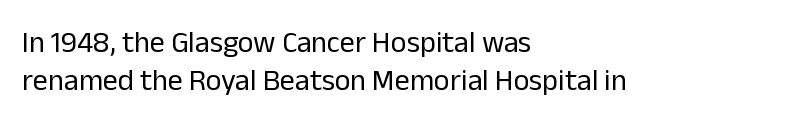
No extra tracking has been applied to these lines. This rendering features lettering with no underline. These lines were composed using upright roman letters. Normally led — the rows are evenly, conventionally spaced.
